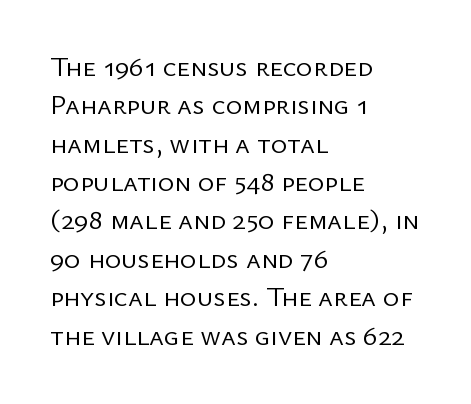
{"serif": "no", "italic": "no", "bold": "no", "weight": "regular", "width": "normal", "stroke_contrast": "low", "x_height": "medium", "monospaced": "no", "underline": "no", "align": "left", "line_spacing": "normal", "line_spacing_ratio": 1.37, "letter_spacing": "normal", "letter_spacing_em": 0.0, "glyph_px": 28}
